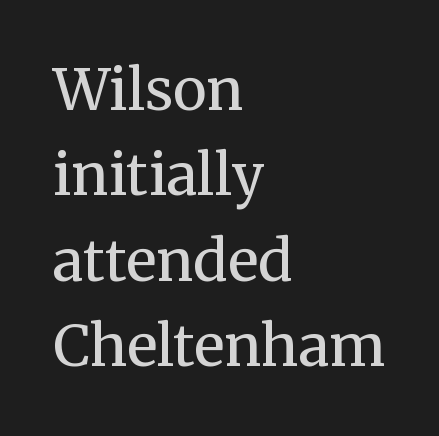
The image shows 57 px regular-weight serif type, upright; set left-aligned, normal line spacing (1.5x), normal letter spacing, not underlined; medium stroke contrast and a medium x-height.
